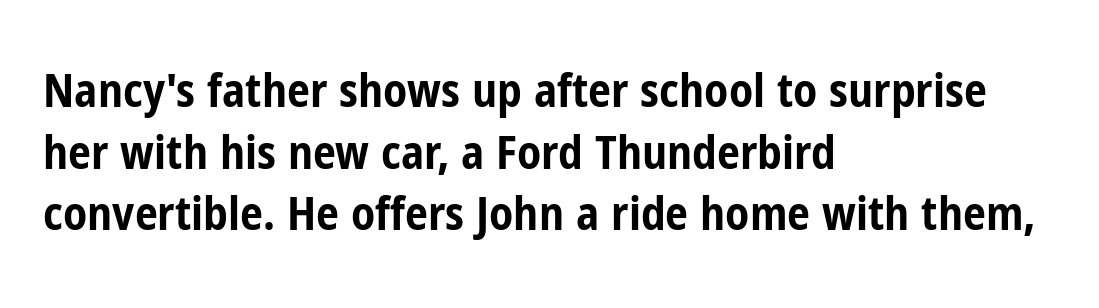
{"serif": "no", "italic": "no", "bold": "yes", "weight": "bold", "width": "condensed", "stroke_contrast": "low", "x_height": "medium", "monospaced": "no", "underline": "no", "align": "left", "line_spacing": "normal", "line_spacing_ratio": 1.34, "letter_spacing": "normal", "letter_spacing_em": 0.0, "glyph_px": 46}
